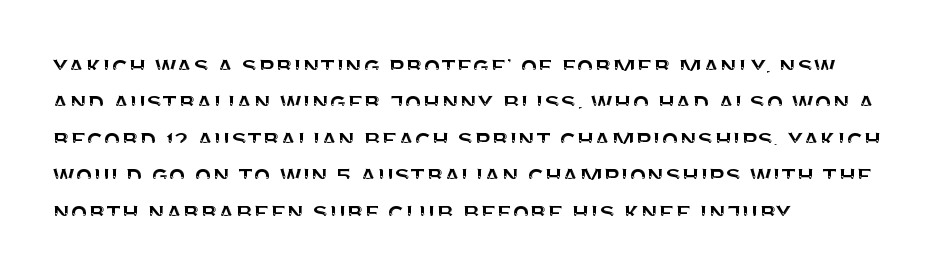
Q: Is the text italic (slanted)? A: No, it is upright.
Q: Is the typeface a serif or a sans-serif typeface? A: Sans-serif.
Q: Is the text underlined? A: No.
Q: How is the paragraph aligned? A: Left-aligned.
Q: Is the spacing between letters normal or unusually wide? A: Normal.
Q: Is the spacing between lines tight, normal or loose? A: Normal.
Q: Width (condensed, normal, or wide)? A: Normal.
Q: Stroke contrast? A: Medium.
Q: x-height? A: Large.
Q: Monospaced? A: No.
